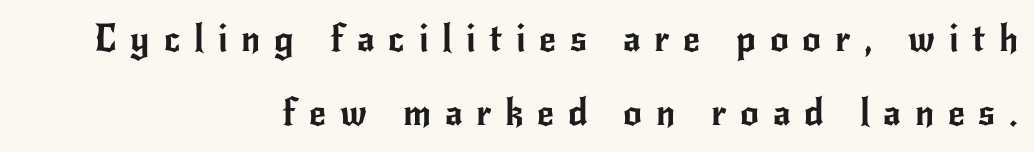
These lines are set flush right with a ragged left edge. Think of a printed novel: that variable character pitch is what you see here. Check the space under the baseline: it is left empty. The type is letterspaced generously, with wide tracking. This is the regular roman posture of the typeface.
